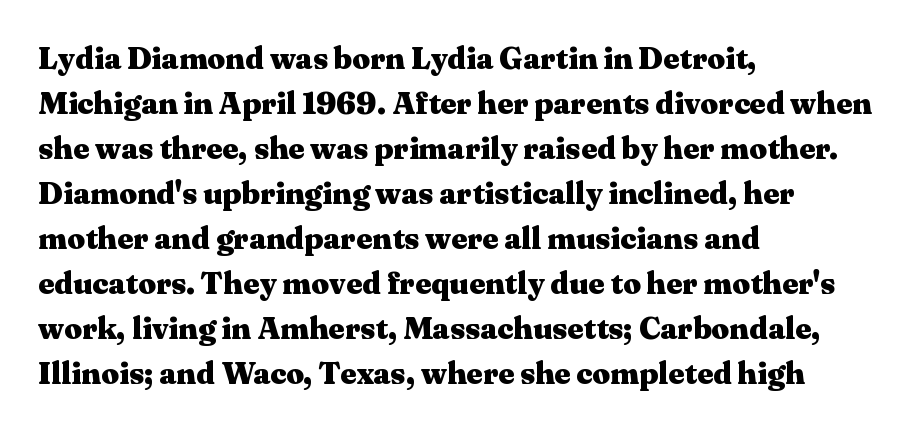
The image shows 31 px heavy, wide serif type, upright; set left-aligned, normal line spacing (1.45x), normal letter spacing, not underlined; medium stroke contrast and a medium x-height.
